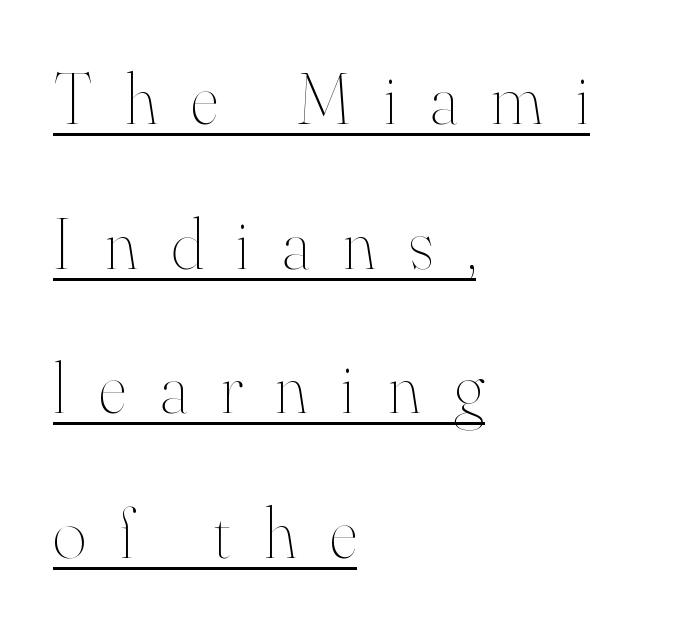
Q: Is the text bold? A: No.
Q: Is the text italic (slanted)? A: No, it is upright.
Q: Is the text underlined? A: Yes.
Q: How is the paragraph aligned? A: Left-aligned.
Q: Is the spacing between letters normal or unusually wide? A: Unusually wide.
Q: Is the spacing between lines tight, normal or loose? A: Loose.
Q: Width (condensed, normal, or wide)? A: Normal.
Q: Stroke contrast? A: High.
Q: x-height? A: Small.
Q: Monospaced? A: No.
